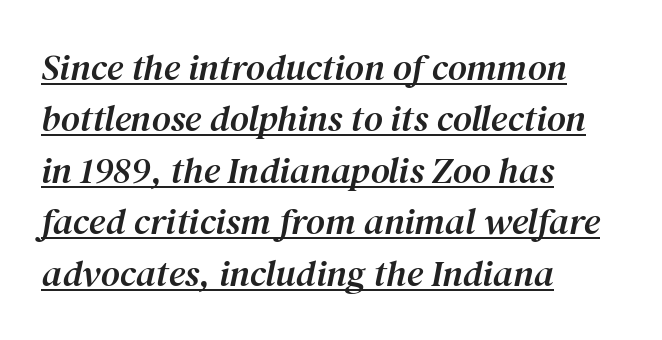
{"serif": "yes", "italic": "yes", "lean": "right", "slant_degrees": 12, "width": "normal", "stroke_contrast": "medium", "x_height": "medium", "monospaced": "no", "underline": "yes", "align": "left", "line_spacing": "normal", "line_spacing_ratio": 1.39, "letter_spacing": "normal", "letter_spacing_em": 0.0, "glyph_px": 37}
